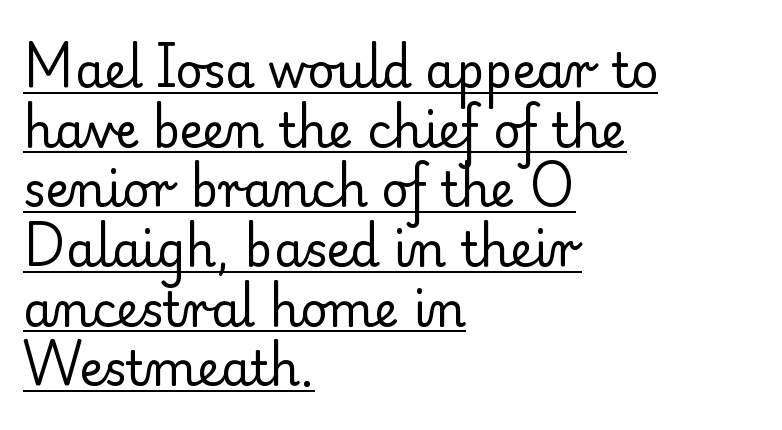
The image shows 47 px regular-weight serif type, upright; set left-aligned, normal line spacing (1.27x), normal letter spacing, underlined; low stroke contrast and a small x-height.
